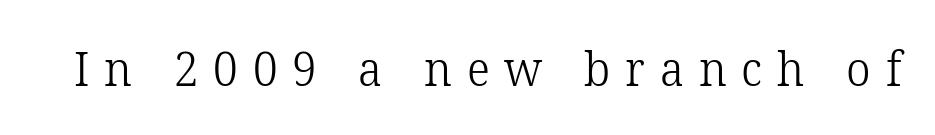
Q: Is the text bold? A: No.
Q: Is the text italic (slanted)? A: No, it is upright.
Q: Is the typeface a serif or a sans-serif typeface? A: Serif.
Q: Is the text underlined? A: No.
Q: Is the spacing between letters normal or unusually wide? A: Unusually wide.
Q: Width (condensed, normal, or wide)? A: Normal.
Q: Stroke contrast? A: Low.
Q: x-height? A: Medium.
Q: Monospaced? A: No.
